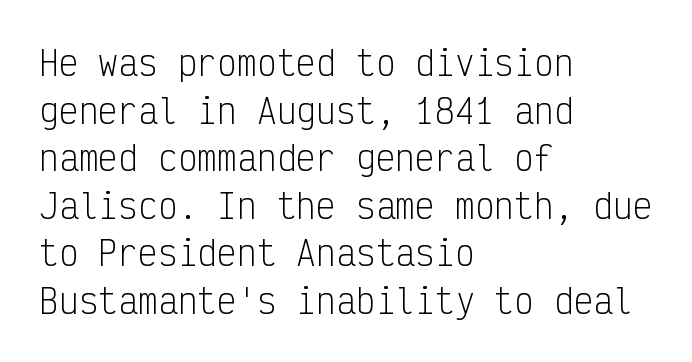
This block has exactly the height ordinary leading produces. Words appear dense and cohesive because spacing is normal. No feet cap the strokes, marking this as sans-serif type. Fixed-width glyphs throughout — classic coding-font behaviour. The lettering stays uniformly vertical, giving the passage a roman look. These glyphs show unthickened strokes, regular width or finer.
